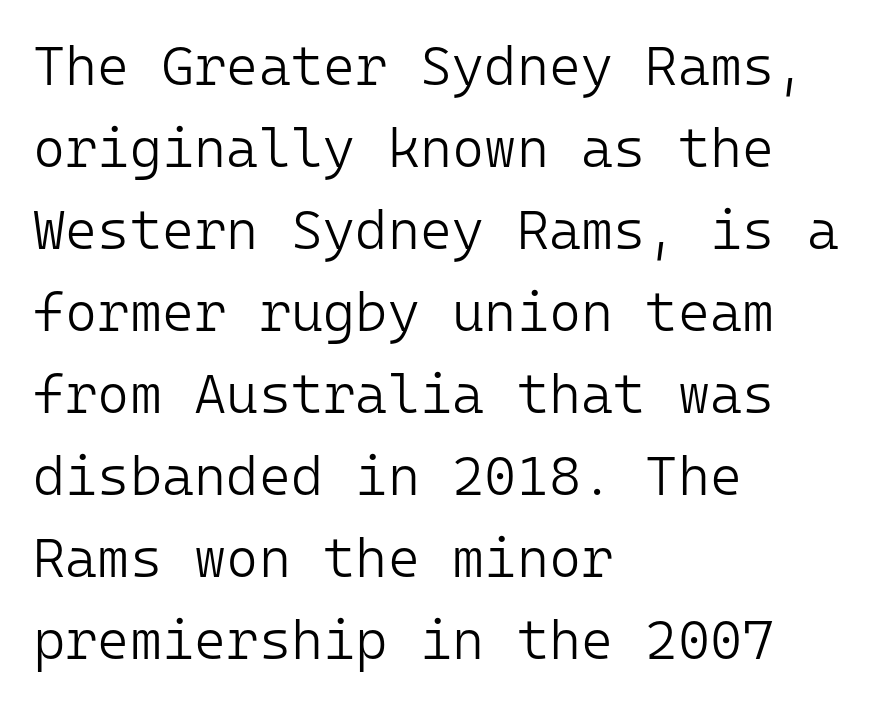
Check the space under the baseline: it is left empty. Fixed-width glyphs throughout — classic coding-font behaviour. Layout note: lines flush left. The strokes carry an ordinary text weight at most. Each new line begins a customary step beneath the previous one.
